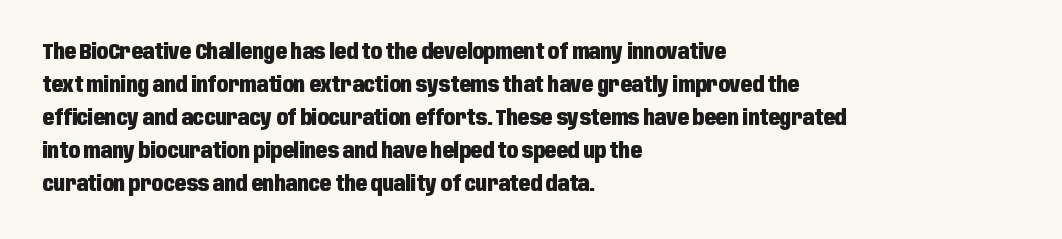
The image shows 21 px bold type, upright; set left-aligned, normal line spacing (1.57x), normal letter spacing, not underlined.
